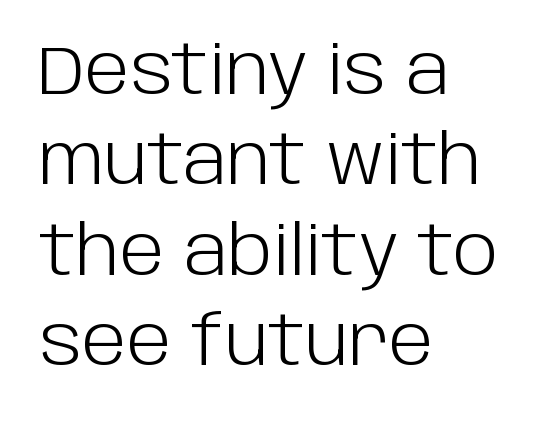
The font's upright variant was chosen for this text. Words float on clear page, feet unadorned. How are the letters spaced? Ordinarily, with no added tracking. Is the stroke heavy? The answer is a plain regular-or-lighter.
